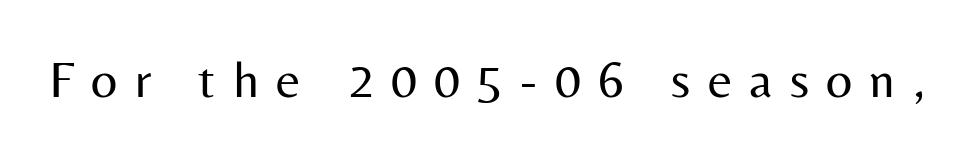
{"serif": "no", "italic": "no", "bold": "no", "weight": "regular", "width": "normal", "stroke_contrast": "medium", "x_height": "medium", "monospaced": "no", "underline": "no", "letter_spacing": "wide", "letter_spacing_em": 0.33, "glyph_px": 52}
